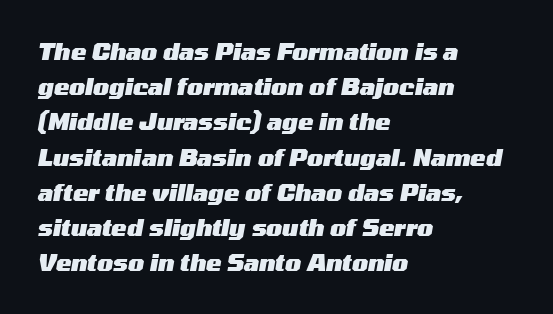
The image shows 23 px bold type, italic (leaning right); set left-aligned, normal line spacing (1.53x), normal letter spacing, not underlined.
